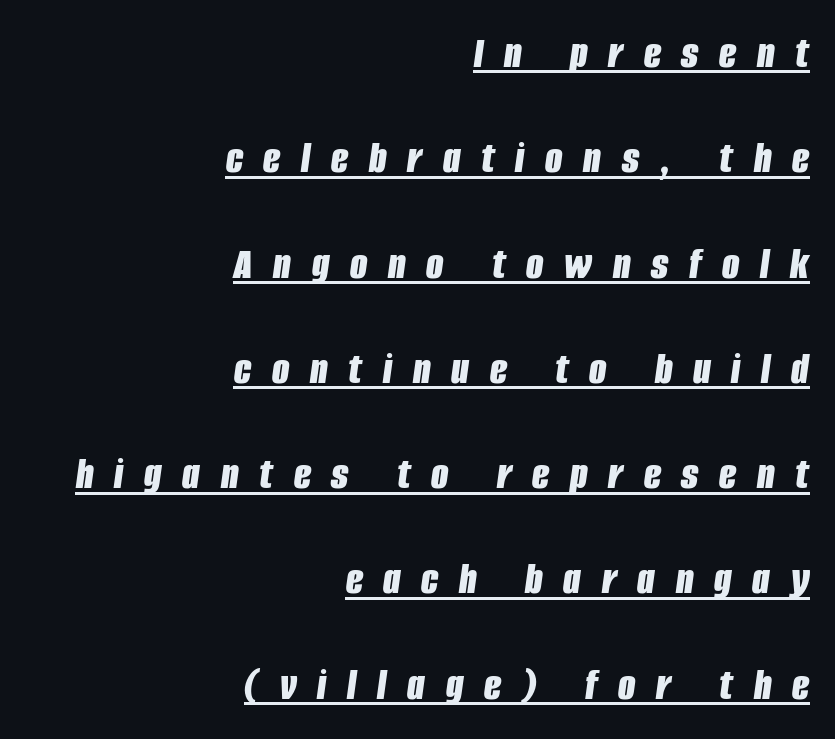
The image shows 45 px bold, condensed type, italic (leaning right); set right-aligned, loose line spacing (2.34x), unusually wide letter spacing (+0.46 em), underlined; low stroke contrast and a large x-height.
